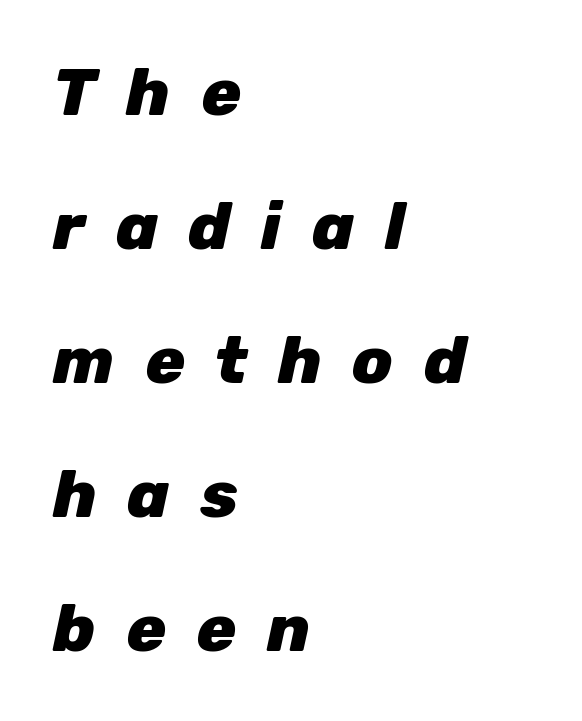
The image shows 66 px heavy type, italic (leaning right); set left-aligned, loose line spacing (2.03x), unusually wide letter spacing (+0.46 em), not underlined; low stroke contrast and a medium x-height.
